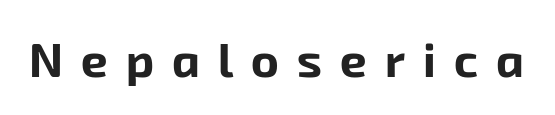
The image shows 48 px bold sans-serif type; set unusually wide letter spacing (+0.37 em), not underlined; low stroke contrast and a medium x-height.
